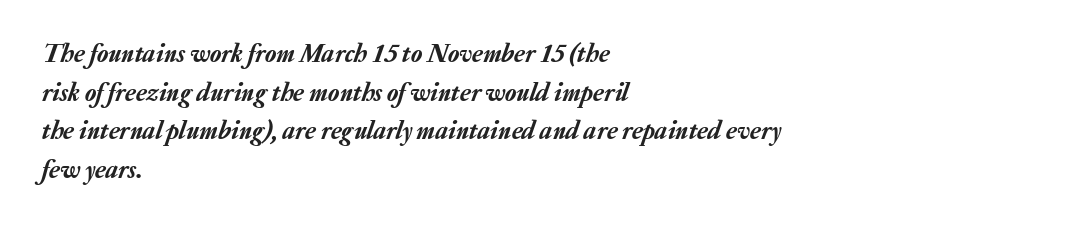
Evenly set lines give the paragraph a standard silhouette. The text carries the slant typical of an italic or oblique font. Descender tails drop into unmarked territory. Reading down the block, your eye returns to a fixed left position each line. Each word holds together tightly as a unit, with standard inter-letter gaps.
